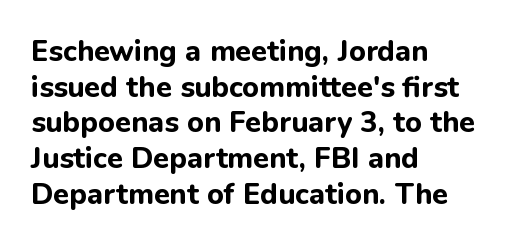
{"serif": "no", "italic": "no", "bold": "yes", "weight": "bold", "width": "normal", "stroke_contrast": "low", "x_height": "medium", "monospaced": "no", "underline": "no", "align": "left", "line_spacing_ratio": 1.23, "letter_spacing": "normal", "letter_spacing_em": 0.0, "glyph_px": 29}
